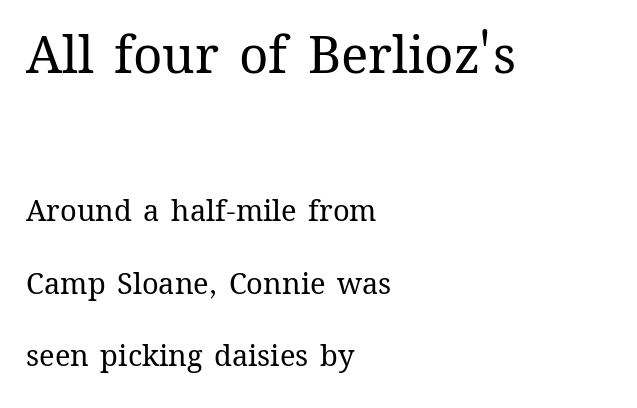
The image shows 51 px regular-weight type, upright; set left-aligned, loose line spacing (2.5x), normal letter spacing, not underlined; the first (top) block is 1.76x larger; medium stroke contrast and a medium x-height.
